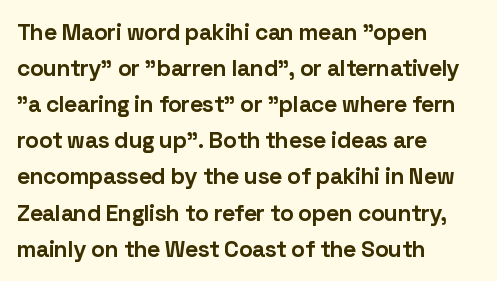
Q: Is the text bold? A: Yes.
Q: Is the text italic (slanted)? A: No, it is upright.
Q: Is the text underlined? A: No.
Q: How is the paragraph aligned? A: Left-aligned.
Q: Is the spacing between letters normal or unusually wide? A: Normal.
Q: Is the spacing between lines tight, normal or loose? A: Normal.
